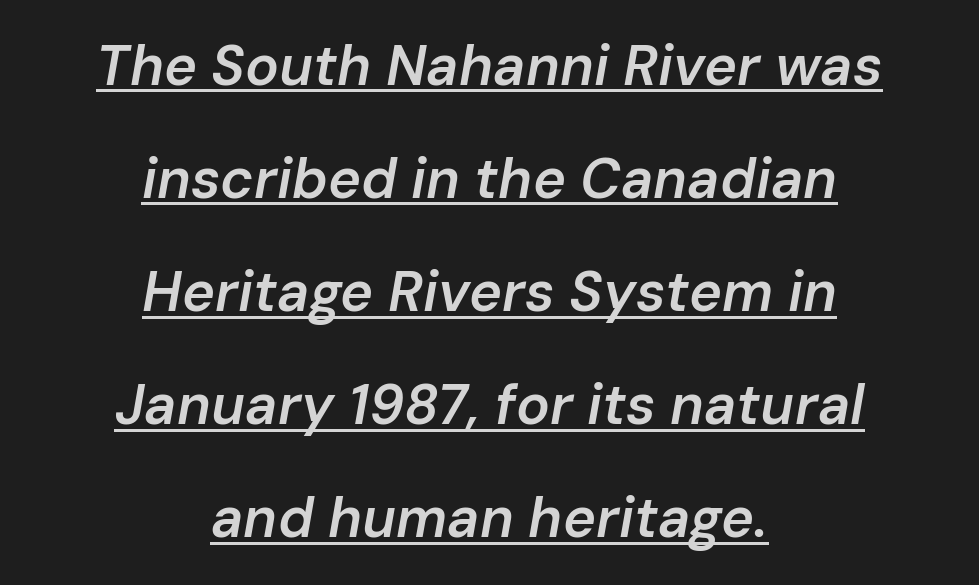
The passage shown is typed in a proportional face where columns would drift. The horizontal fit of the characters is conventional and even. What weight is shown? A semibold, between regular and bold. Notice how a bar underscores the lettering throughout. In terms of posture, this sample is oblique.
